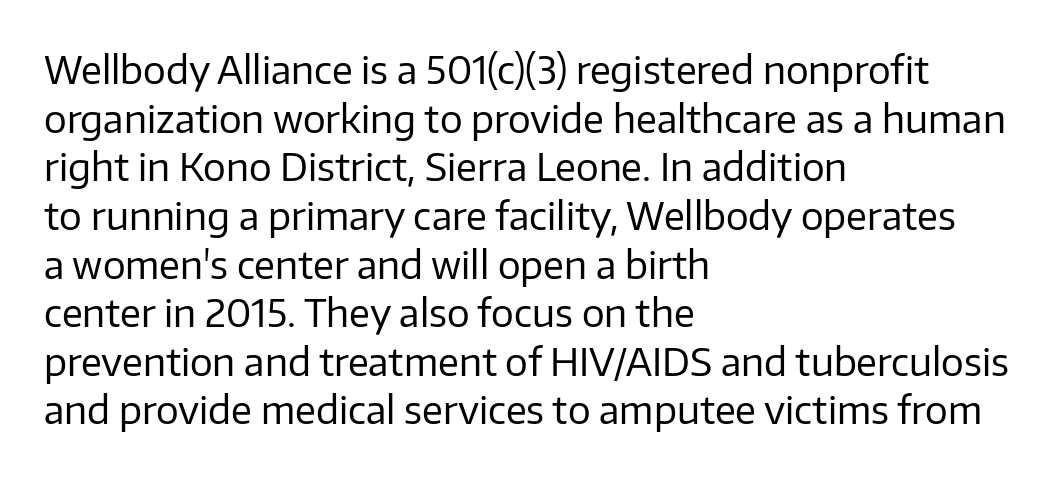
{"serif": "no", "italic": "no", "bold": "no", "weight": "regular", "width": "normal", "stroke_contrast": "low", "x_height": "medium", "monospaced": "no", "underline": "no", "align": "left", "line_spacing": "normal", "line_spacing_ratio": 1.28, "letter_spacing": "normal", "letter_spacing_em": 0.0, "glyph_px": 38}
